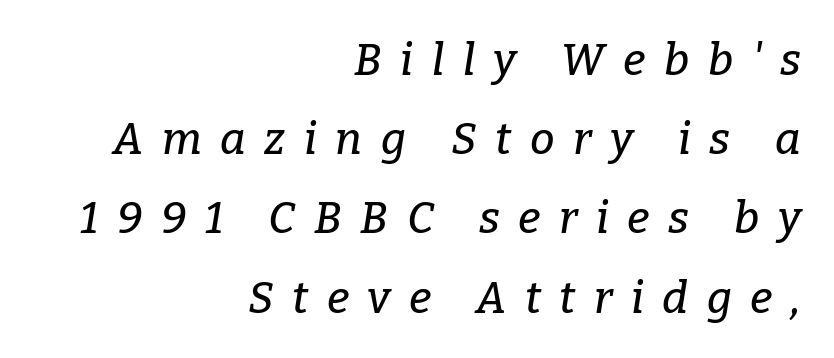
Q: Is the text italic (slanted)? A: Yes, it leans right by about 9 degrees.
Q: Is the typeface a serif or a sans-serif typeface? A: Serif.
Q: Is the text underlined? A: No.
Q: How is the paragraph aligned? A: Right-aligned.
Q: Is the spacing between letters normal or unusually wide? A: Unusually wide.
Q: Width (condensed, normal, or wide)? A: Normal.
Q: Stroke contrast? A: Low.
Q: x-height? A: Medium.
Q: Monospaced? A: No.
